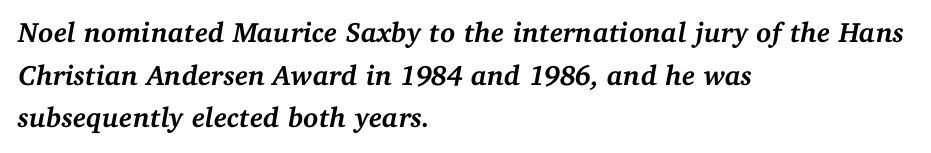
{"serif": "yes", "italic": "yes", "lean": "right", "slant_degrees": 11, "bold": "yes", "weight": "semibold", "width": "normal", "stroke_contrast": "medium", "x_height": "medium", "monospaced": "no", "underline": "no", "align": "left", "line_spacing": "normal", "line_spacing_ratio": 1.52, "letter_spacing": "normal", "letter_spacing_em": 0.0, "glyph_px": 28}
